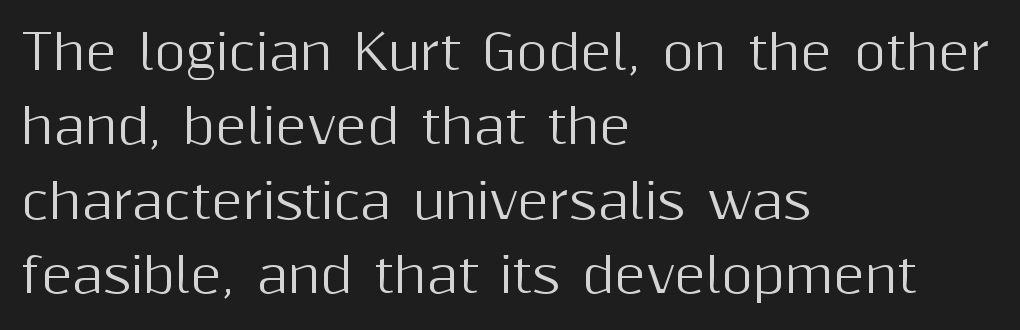
The image shows 48 px sans-serif type, upright; set left-aligned, normal line spacing (1.55x), normal letter spacing, not underlined; medium stroke contrast and a medium x-height.
